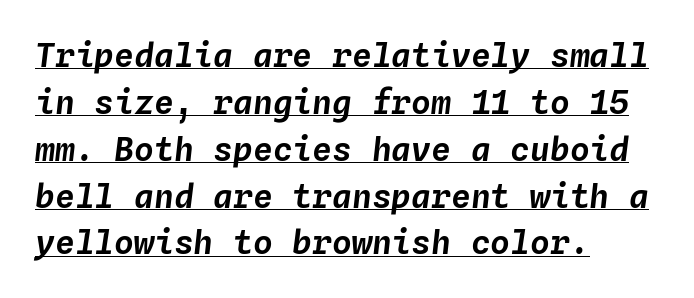
{"italic": "yes", "lean": "right", "slant_degrees": 4, "width": "normal", "stroke_contrast": "low", "x_height": "medium", "monospaced": "yes", "underline": "yes", "align": "left", "line_spacing": "normal", "line_spacing_ratio": 1.42, "letter_spacing": "normal", "letter_spacing_em": 0.0, "glyph_px": 33}
